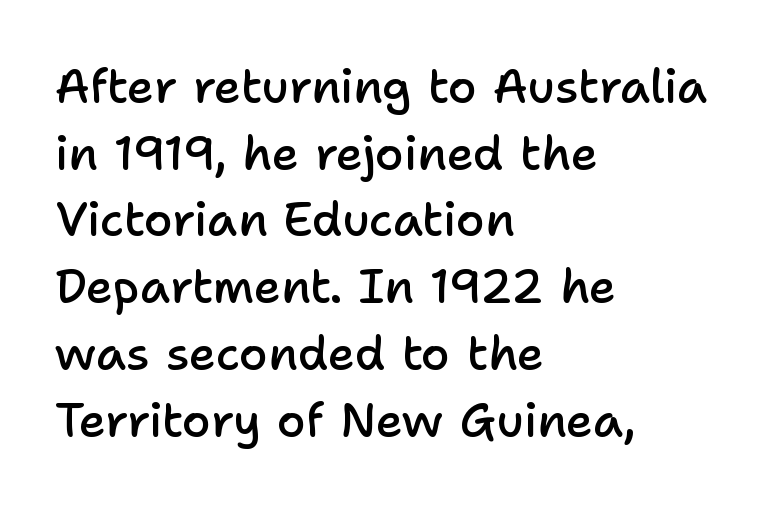
The image shows 47 px semibold sans-serif type, upright; set left-aligned, normal line spacing (1.42x), normal letter spacing, not underlined; low stroke contrast and a medium x-height.
